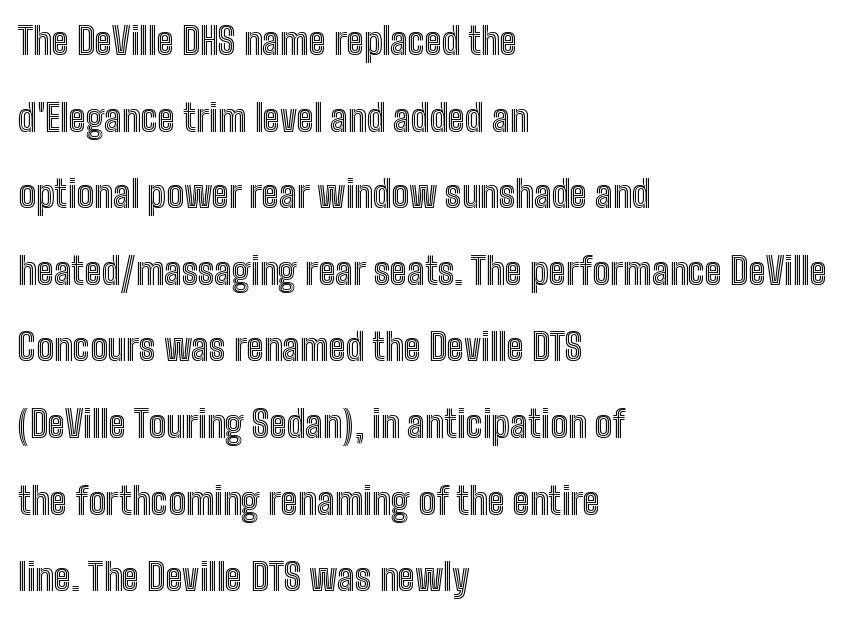
Q: Is the text italic (slanted)? A: No, it is upright.
Q: Is the text underlined? A: No.
Q: How is the paragraph aligned? A: Left-aligned.
Q: Is the spacing between letters normal or unusually wide? A: Normal.
Q: Is the spacing between lines tight, normal or loose? A: Loose.
Q: Width (condensed, normal, or wide)? A: Condensed.
Q: x-height? A: Medium.
Q: Monospaced? A: No.
